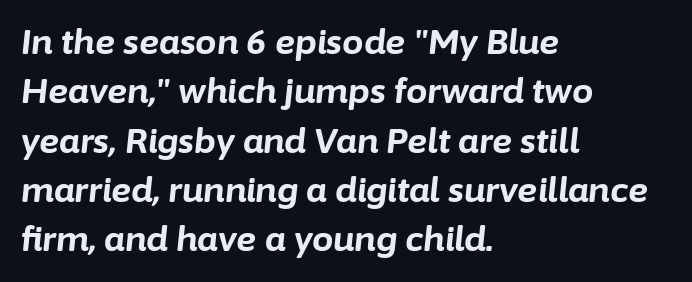
Q: Is the text bold? A: Yes.
Q: Is the text italic (slanted)? A: Yes, it leans right by about 6 degrees.
Q: Is the text underlined? A: No.
Q: How is the paragraph aligned? A: Left-aligned.
Q: Is the spacing between letters normal or unusually wide? A: Normal.
Q: Is the spacing between lines tight, normal or loose? A: Normal.
Q: Width (condensed, normal, or wide)? A: Normal.
Q: Stroke contrast? A: Low.
Q: x-height? A: Medium.
Q: Monospaced? A: No.
